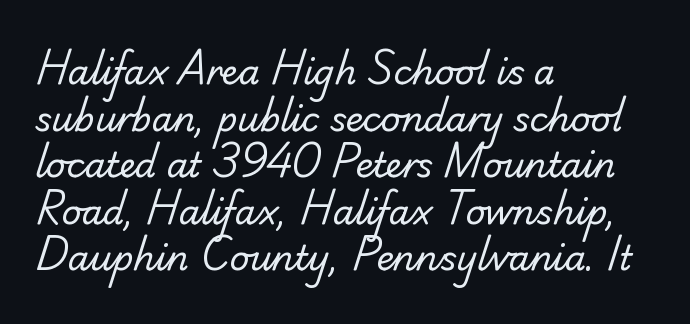
Descender tails drop into unmarked territory. Compared with a typical body face, this is equally light or lighter still. Proportional: the letters do not fall into vertical columns. Rows of type keep a routine distance in the vertical direction. The tracking reads as untouched default to a designer's eye.
